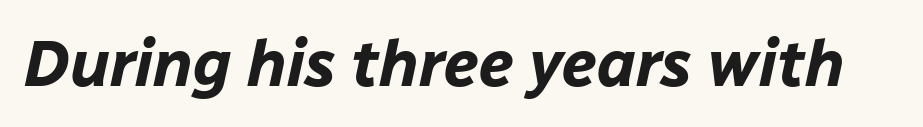
The image shows 65 px bold type, italic (leaning right); set normal letter spacing, not underlined; low stroke contrast and a medium x-height.
